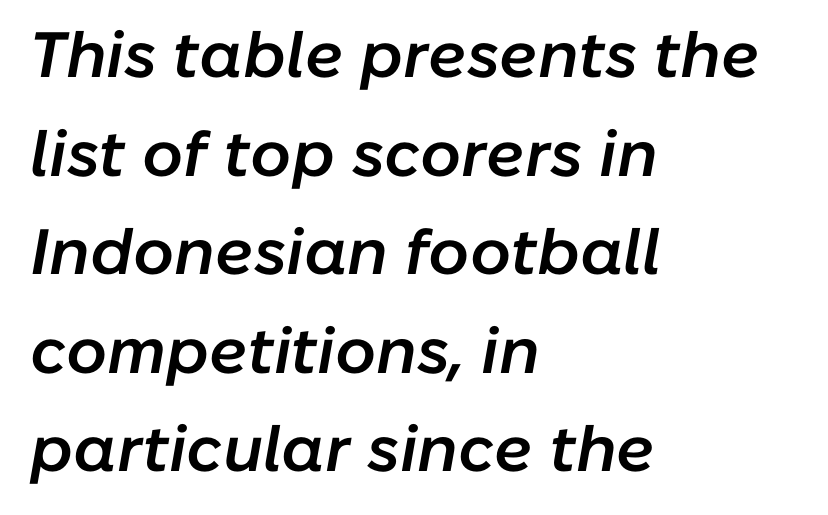
{"italic": "yes", "lean": "right", "slant_degrees": 10, "bold": "semi", "weight": "semibold", "width": "normal", "stroke_contrast": "low", "x_height": "medium", "monospaced": "no", "underline": "no", "align": "left", "line_spacing": "normal", "line_spacing_ratio": 1.54, "letter_spacing": "normal", "letter_spacing_em": 0.0, "glyph_px": 64}
